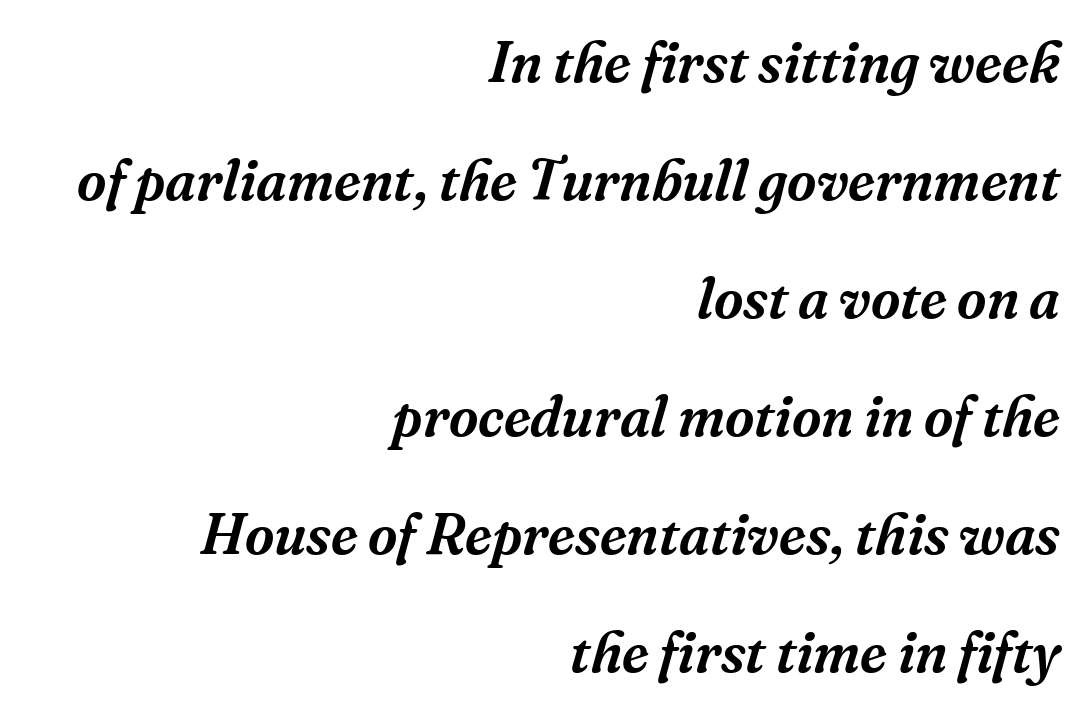
Q: Is the text italic (slanted)? A: Yes, it leans right by about 16 degrees.
Q: Is the typeface a serif or a sans-serif typeface? A: Serif.
Q: Is the text underlined? A: No.
Q: How is the paragraph aligned? A: Right-aligned.
Q: Is the spacing between letters normal or unusually wide? A: Normal.
Q: Is the spacing between lines tight, normal or loose? A: Loose.
Q: Width (condensed, normal, or wide)? A: Normal.
Q: Stroke contrast? A: Medium.
Q: x-height? A: Medium.
Q: Monospaced? A: No.
